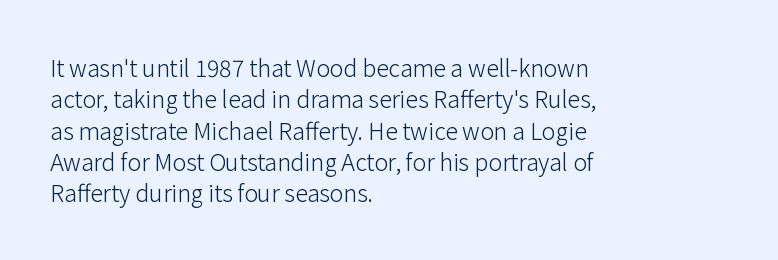
One glance says typical: line gaps are just what's usual. What stands out about the letter spacing? Nothing — it is the standard amount. This reads as an unemphasized weight, regular at the heaviest. The text block is weighted toward the left margin, trailing off unevenly rightward. Descender tails drop into unmarked territory. The specimen reads as upright at a glance.
